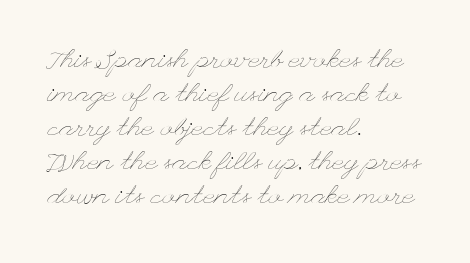
Descenders are the only things crossing below the line. All the whitespace from short lines collects on the right. The letters sit at their default tracking, neither squeezed nor spread.
